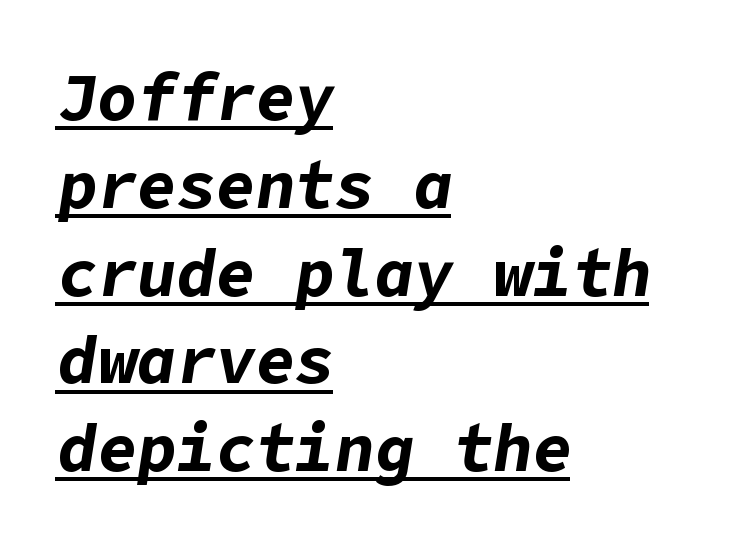
{"italic": "yes", "lean": "right", "slant_degrees": 9, "bold": "yes", "weight": "bold", "width": "normal", "stroke_contrast": "low", "x_height": "medium", "underline": "yes", "align": "left", "line_spacing": "normal", "line_spacing_ratio": 1.33, "letter_spacing": "normal", "letter_spacing_em": 0.0, "glyph_px": 66}
